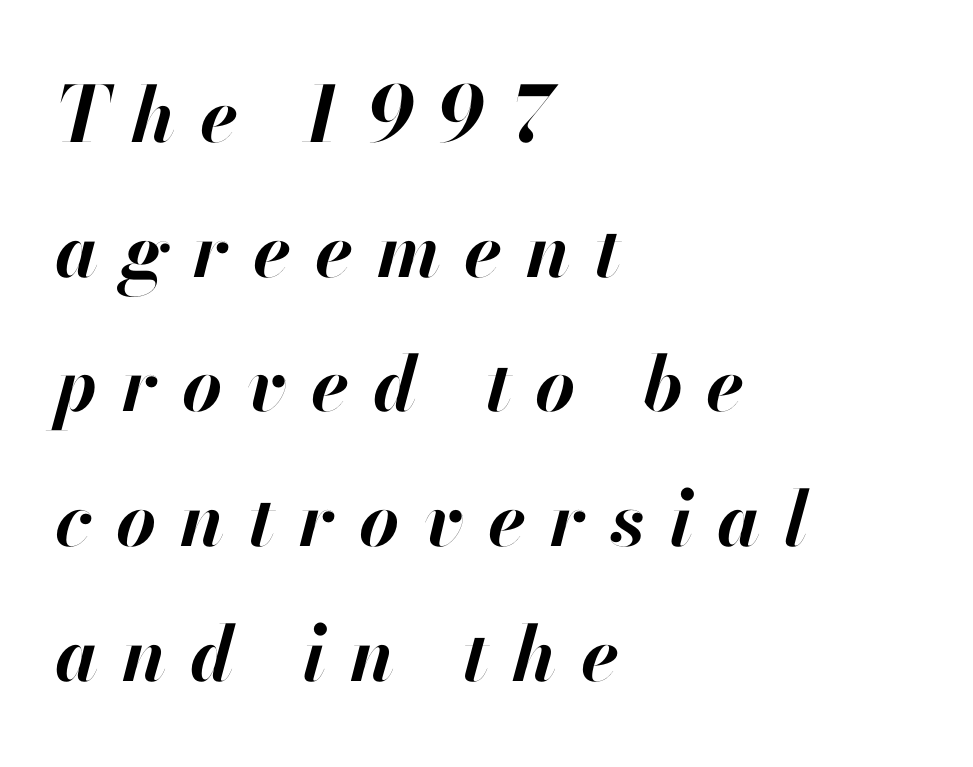
{"italic": "yes", "lean": "right", "slant_degrees": 13, "bold": "yes", "weight": "bold", "width": "normal", "stroke_contrast": "high", "x_height": "small", "monospaced": "no", "underline": "no", "align": "left", "line_spacing_ratio": 1.75, "letter_spacing": "wide", "letter_spacing_em": 0.31, "glyph_px": 77}
